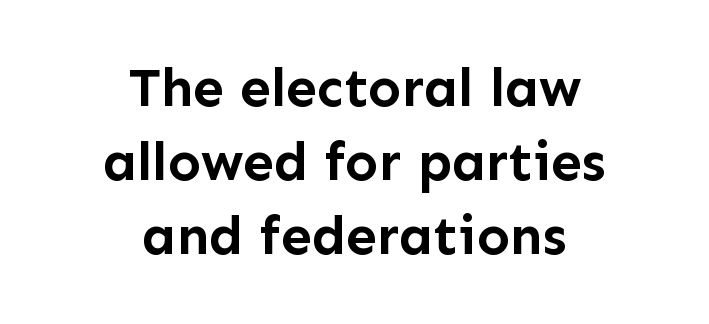
Q: Is the text bold? A: Yes.
Q: Is the text italic (slanted)? A: No, it is upright.
Q: Is the typeface a serif or a sans-serif typeface? A: Sans-serif.
Q: Is the text underlined? A: No.
Q: How is the paragraph aligned? A: Centered.
Q: Is the spacing between letters normal or unusually wide? A: Normal.
Q: Is the spacing between lines tight, normal or loose? A: Normal.
Q: Width (condensed, normal, or wide)? A: Normal.
Q: Stroke contrast? A: Low.
Q: x-height? A: Medium.
Q: Monospaced? A: No.
